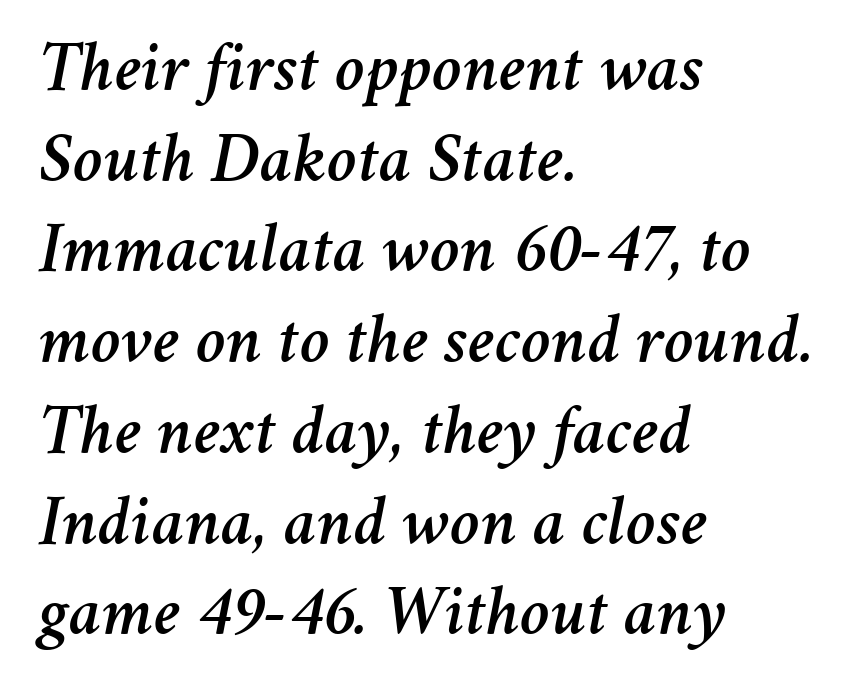
Q: Is the text italic (slanted)? A: Yes, it leans right by about 11 degrees.
Q: Is the text underlined? A: No.
Q: How is the paragraph aligned? A: Left-aligned.
Q: Is the spacing between letters normal or unusually wide? A: Normal.
Q: Is the spacing between lines tight, normal or loose? A: Normal.
Q: Width (condensed, normal, or wide)? A: Normal.
Q: Stroke contrast? A: Medium.
Q: x-height? A: Medium.
Q: Monospaced? A: No.
